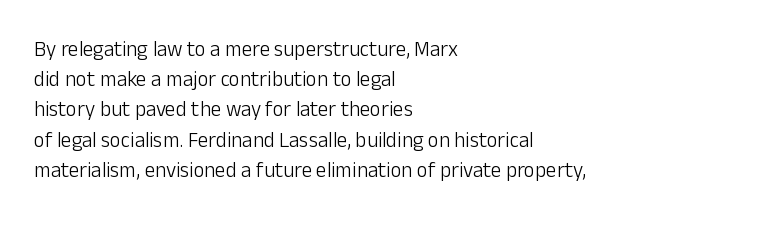
{"italic": "no", "bold": "no", "underline": "no", "align": "left", "line_spacing": "normal", "line_spacing_ratio": 1.44, "letter_spacing": "normal", "letter_spacing_em": 0.0, "glyph_px": 21}
